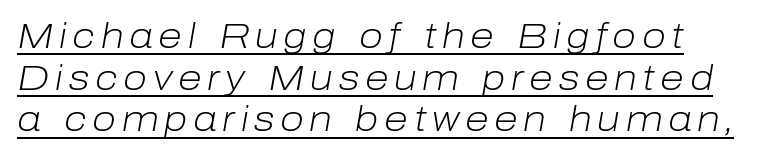
The image shows 35 px light type, italic (leaning right); set line spacing 1.19x, underlined; low stroke contrast and a medium x-height.
